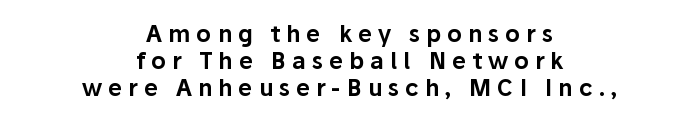
{"italic": "no", "underline": "no", "align": "center", "line_spacing_ratio": 1.18, "letter_spacing": "wide", "letter_spacing_em": 0.26, "glyph_px": 23}
